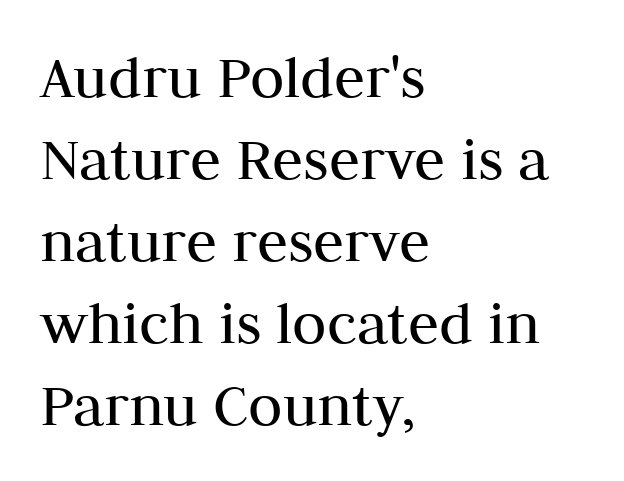
The font is comparable to plain body text, perhaps lighter. You could call the tracking neutral — neither tight nor loose. Each letter's strokes conclude with small projecting serifs. The specimen omits any rule beneath the text block's lines. The setting favours the left margin, as ordinary paragraphs usually do. Line spacing here is normal.
